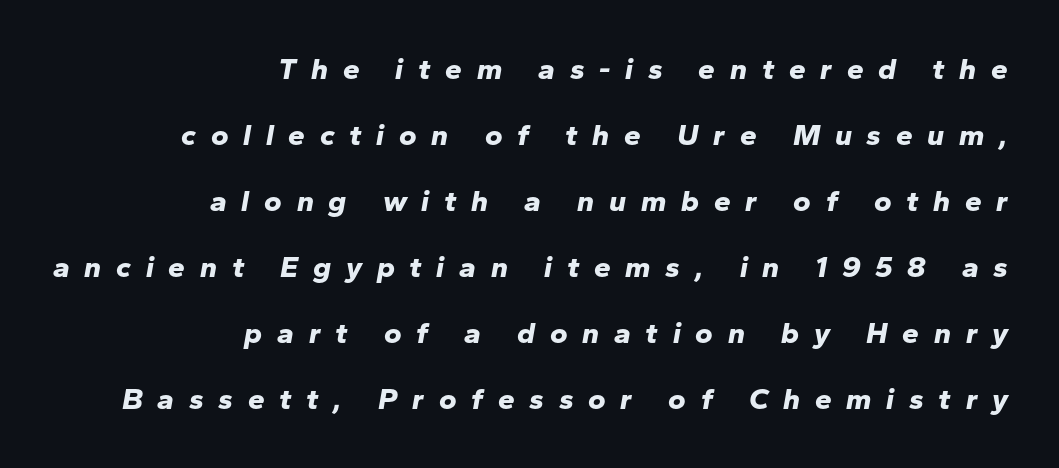
Q: Is the text bold? A: Yes.
Q: Is the text italic (slanted)? A: Yes, it leans right by about 10 degrees.
Q: Is the text underlined? A: No.
Q: How is the paragraph aligned? A: Right-aligned.
Q: Is the spacing between letters normal or unusually wide? A: Unusually wide.
Q: Is the spacing between lines tight, normal or loose? A: Loose.
Q: Width (condensed, normal, or wide)? A: Normal.
Q: Stroke contrast? A: Low.
Q: x-height? A: Medium.
Q: Monospaced? A: No.
